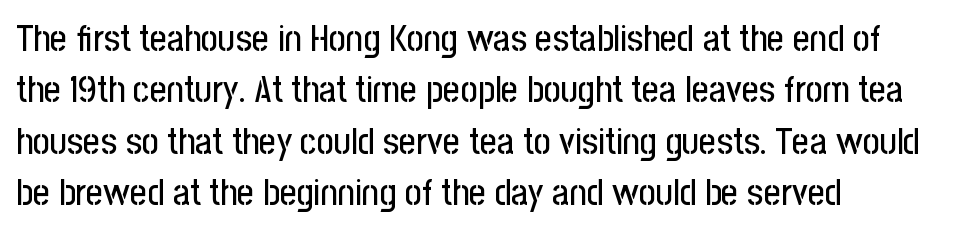
The image shows 37 px condensed sans-serif type, upright; set left-aligned, normal line spacing (1.39x), normal letter spacing, not underlined; low stroke contrast and a medium x-height.
